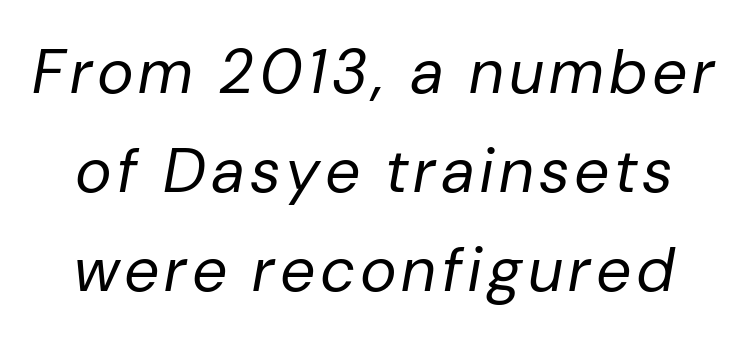
Q: Is the text bold? A: No.
Q: Is the text italic (slanted)? A: Yes, it leans right by about 10 degrees.
Q: Is the text underlined? A: No.
Q: Is the spacing between lines tight, normal or loose? A: Normal.
Q: Width (condensed, normal, or wide)? A: Normal.
Q: Stroke contrast? A: Low.
Q: x-height? A: Medium.
Q: Monospaced? A: No.
